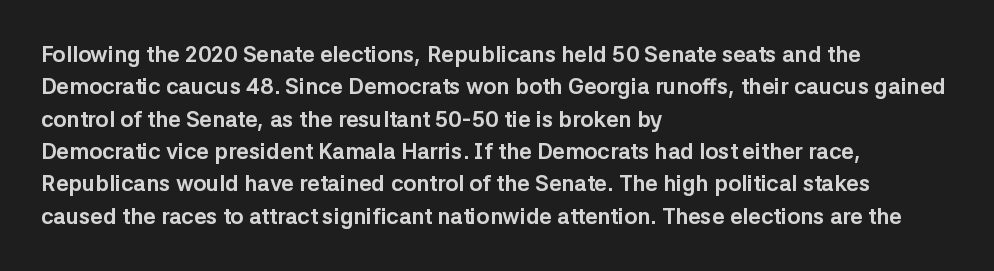
{"italic": "no", "bold": "yes", "underline": "no", "align": "left", "line_spacing": "normal", "line_spacing_ratio": 1.47, "letter_spacing": "normal", "letter_spacing_em": 0.0, "glyph_px": 22}
